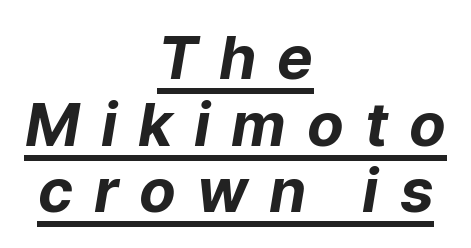
The image shows 60 px bold sans-serif type; set centered, tight line spacing (1.11x), unusually wide letter spacing (+0.35 em), underlined; low stroke contrast and a medium x-height.
